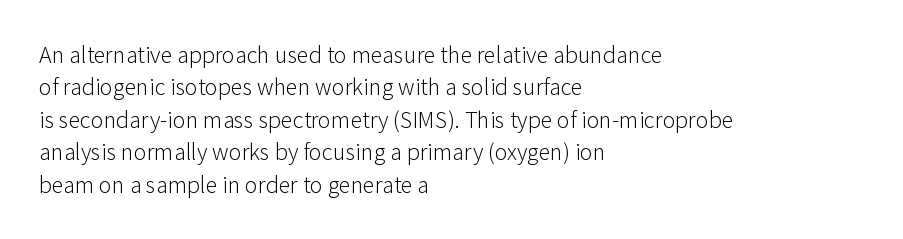
{"italic": "no", "bold": "no", "underline": "no", "align": "left", "line_spacing": "normal", "line_spacing_ratio": 1.35, "letter_spacing": "normal", "letter_spacing_em": 0.0, "glyph_px": 24}
